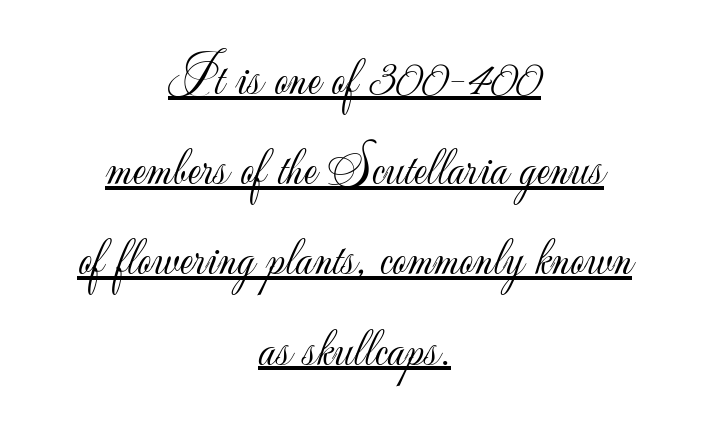
{"serif": "no", "bold": "no", "weight": "light", "width": "normal", "stroke_contrast": "low", "x_height": "small", "monospaced": "no", "underline": "yes", "align": "center", "line_spacing": "normal", "line_spacing_ratio": 1.64, "letter_spacing": "normal", "letter_spacing_em": 0.0, "glyph_px": 55}
